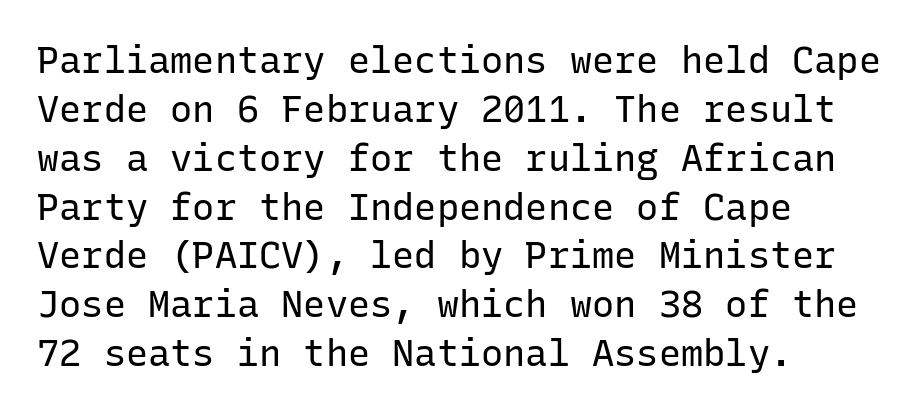
Do the characters align in a grid? Yes, the font is monospaced. The block of text has a typical density, with ordinary space between rows. Posture: vertical. Unlike a traditional serif, this face leaves its strokes unadorned. On a weight scale, this lands at 450 or below. Characters follow at the spacing the type designer built in.
